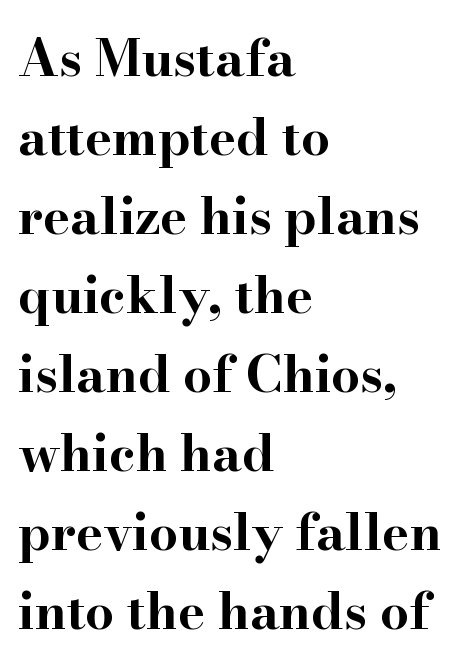
The image shows 51 px bold, wide serif type, upright; set left-aligned, normal line spacing (1.55x), normal letter spacing, not underlined; high stroke contrast and a small x-height.
